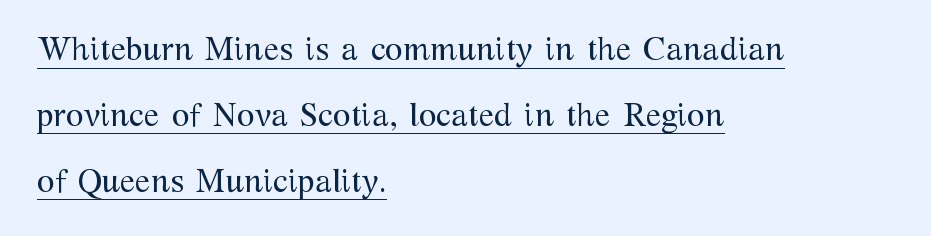
Loosely led — the rows are spread out. Serif or sans? Serif — the stroke terminals have little feet. Look at the tracking — it's just the regular setting, nothing added. Decoration check: the copy is underlined. A roman cut, with each character standing at attention. The face used here is proportionally spaced, like ordinary book or web type.
